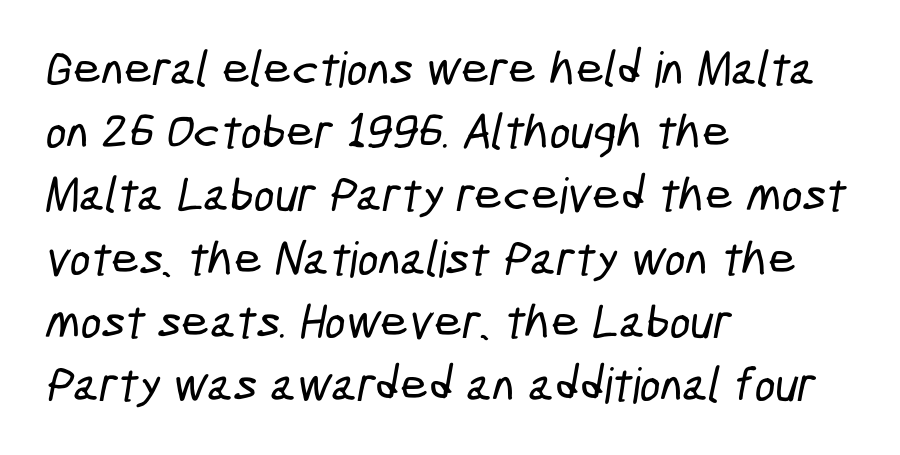
The image shows 49 px condensed sans-serif type; set left-aligned, normal line spacing (1.29x), normal letter spacing, not underlined; low stroke contrast and a medium x-height.
